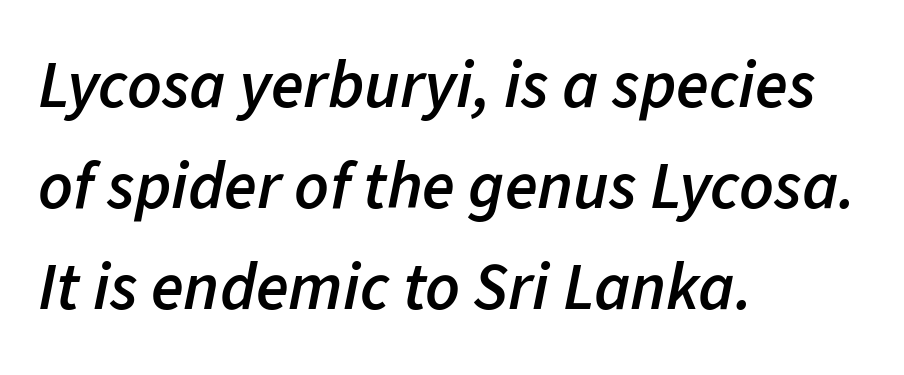
The image shows 67 px semibold type, italic (leaning right); set left-aligned, normal line spacing (1.51x), normal letter spacing, not underlined; low stroke contrast and a medium x-height.
